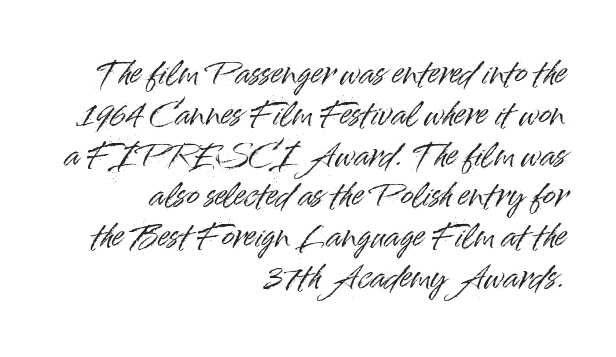
The image shows 30 px sans-serif type; set right-aligned, normal line spacing (1.36x), normal letter spacing, not underlined; high stroke contrast and a small x-height.
